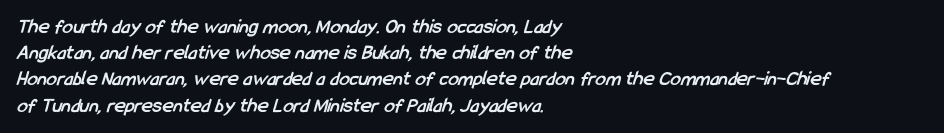
Q: Is the text bold? A: Yes.
Q: Is the text underlined? A: No.
Q: How is the paragraph aligned? A: Left-aligned.
Q: Is the spacing between letters normal or unusually wide? A: Normal.
Q: Is the spacing between lines tight, normal or loose? A: Normal.
